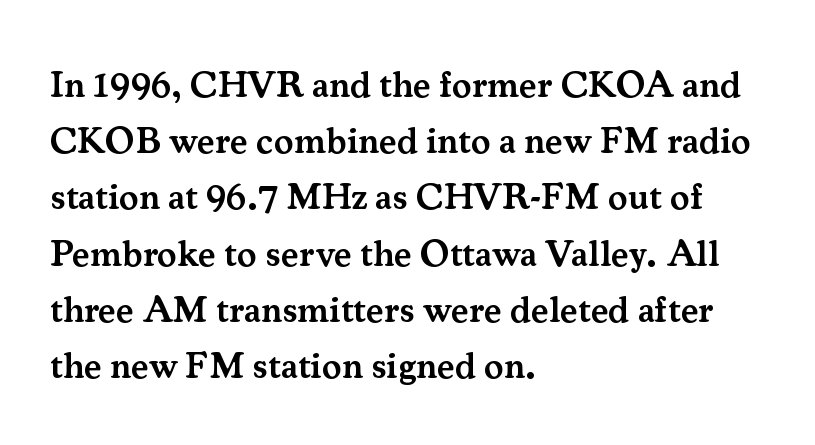
Q: Is the text bold? A: Semi-bold.
Q: Is the text italic (slanted)? A: No, it is upright.
Q: Is the typeface a serif or a sans-serif typeface? A: Serif.
Q: Is the text underlined? A: No.
Q: How is the paragraph aligned? A: Left-aligned.
Q: Is the spacing between letters normal or unusually wide? A: Normal.
Q: Is the spacing between lines tight, normal or loose? A: Normal.
Q: Width (condensed, normal, or wide)? A: Normal.
Q: Stroke contrast? A: Medium.
Q: x-height? A: Small.
Q: Monospaced? A: No.
